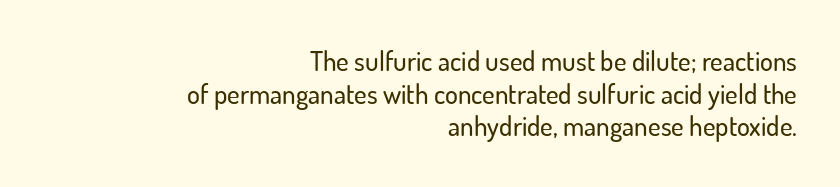
The image shows 27 px text type, upright; set right-aligned, line spacing 1.21x, normal letter spacing, not underlined.
